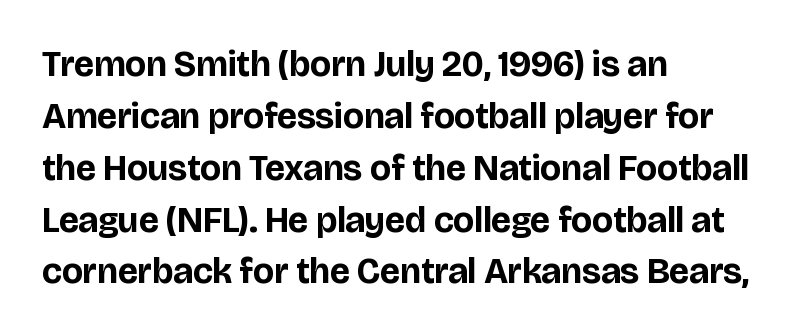
{"serif": "no", "italic": "no", "bold": "yes", "weight": "bold", "width": "normal", "stroke_contrast": "low", "x_height": "large", "monospaced": "no", "underline": "no", "align": "left", "line_spacing": "normal", "line_spacing_ratio": 1.44, "letter_spacing": "normal", "letter_spacing_em": 0.0, "glyph_px": 36}
